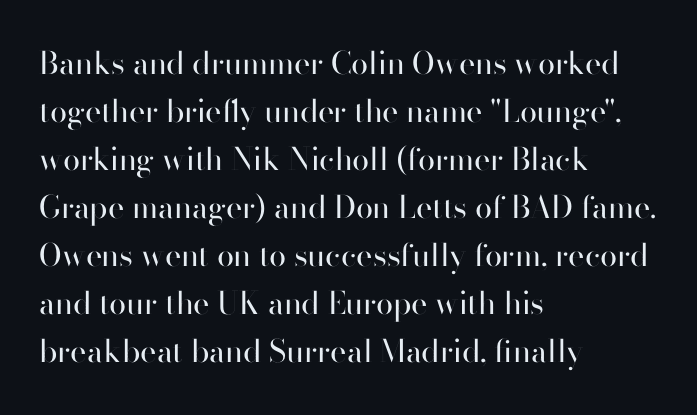
A typesetter would call this proportional, since set widths differ per character. The designer left line spacing at the default. You can tell from the bare stems that sans-serif type was used. Any mark beneath the type? The region is blank. The typography opts for an upright posture over an oblique one.
